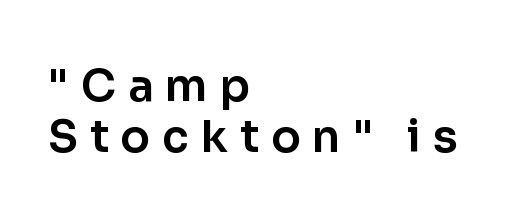
{"serif": "no", "italic": "no", "width": "normal", "stroke_contrast": "low", "x_height": "medium", "monospaced": "no", "underline": "no", "align": "left", "line_spacing": "tight", "line_spacing_ratio": 1.15, "letter_spacing": "wide", "letter_spacing_em": 0.27, "glyph_px": 44}
